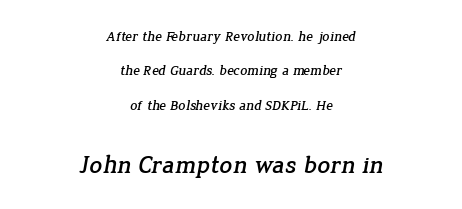
Q: Is the text underlined? A: No.
Q: How is the paragraph aligned? A: Centered.
Q: Is the spacing between letters normal or unusually wide? A: Normal.
Q: Is the spacing between lines tight, normal or loose? A: Loose.
Q: Which block of text is set in a larger size, the first (top) or the second (bottom)? A: The second (bottom) one.
